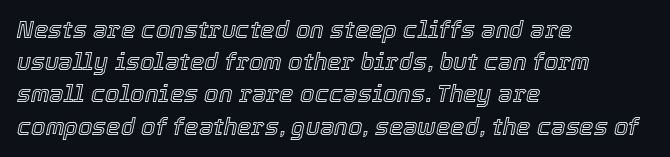
The image shows 23 px text type, italic (leaning right); set left-aligned, normal line spacing (1.4x), normal letter spacing, not underlined.
